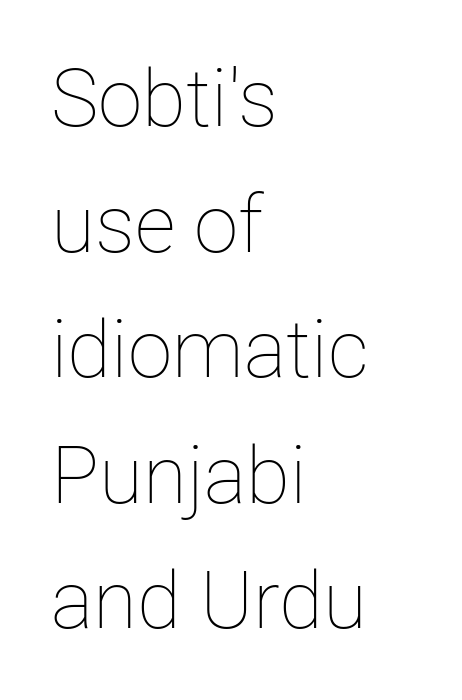
The image shows 80 px thin type, upright; set left-aligned, normal line spacing (1.57x), normal letter spacing, not underlined; low stroke contrast and a medium x-height.
